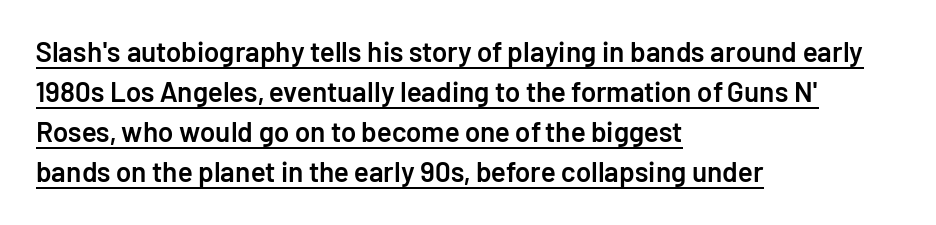
The image shows 28 px semibold sans-serif type, upright; set left-aligned, normal line spacing (1.43x), normal letter spacing, underlined; low stroke contrast and a medium x-height.
